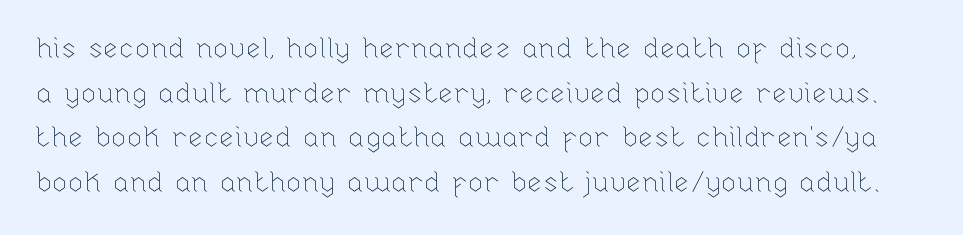
Q: Is the text bold? A: No.
Q: Is the text italic (slanted)? A: No, it is upright.
Q: Is the text underlined? A: No.
Q: Is the spacing between letters normal or unusually wide? A: Normal.
Q: Is the spacing between lines tight, normal or loose? A: Normal.
Q: Width (condensed, normal, or wide)? A: Normal.
Q: Stroke contrast? A: Low.
Q: x-height? A: Medium.
Q: Monospaced? A: No.
